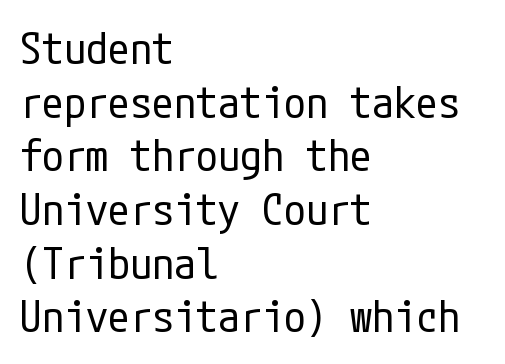
The rendering anchors every line to the left-hand side. Compared with a typical body face, this is equally light or lighter still. Lines of text with bare space underneath. Every character sits straight up, as roman type does.
